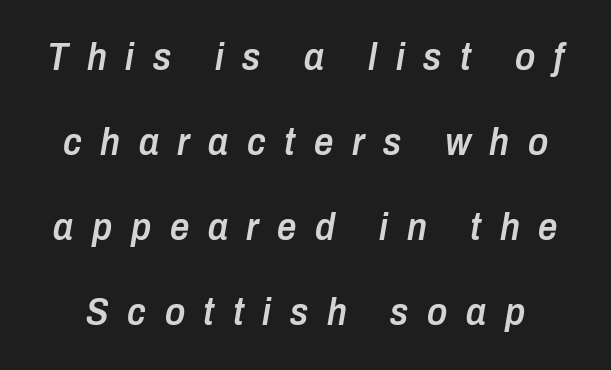
The image shows 38 px semibold, condensed type, italic (leaning right); set loose line spacing (2.24x), unusually wide letter spacing (+0.49 em), not underlined; low stroke contrast and a medium x-height.
